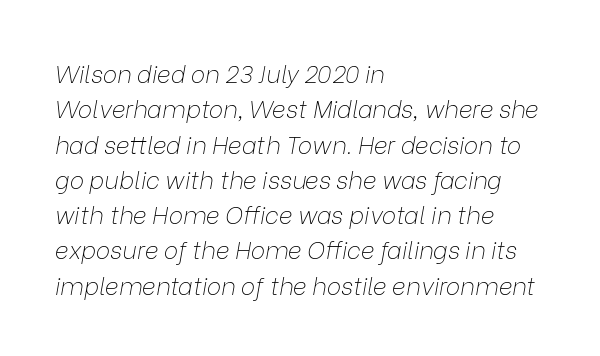
The image shows 24 px text type, italic (leaning right); set left-aligned, normal line spacing (1.47x), normal letter spacing, not underlined.
